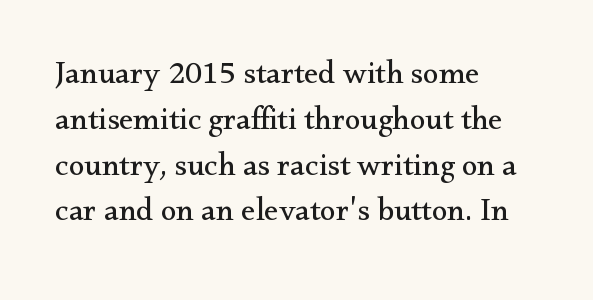
The image shows 32 px regular-weight serif type, upright; set left-aligned, normal line spacing (1.43x), normal letter spacing, not underlined; medium stroke contrast and a small x-height.
